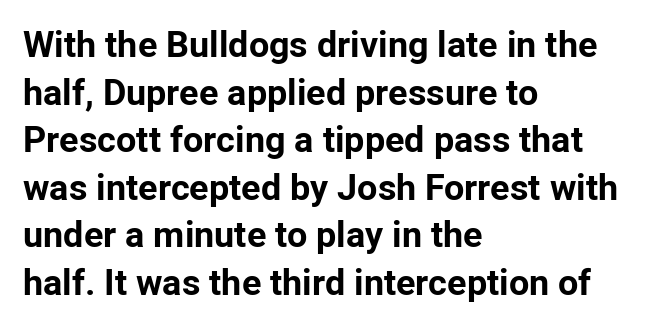
Q: Is the text bold? A: Yes.
Q: Is the text italic (slanted)? A: No, it is upright.
Q: Is the typeface a serif or a sans-serif typeface? A: Sans-serif.
Q: Is the text underlined? A: No.
Q: How is the paragraph aligned? A: Left-aligned.
Q: Is the spacing between letters normal or unusually wide? A: Normal.
Q: Is the spacing between lines tight, normal or loose? A: Normal.
Q: Width (condensed, normal, or wide)? A: Normal.
Q: Stroke contrast? A: Low.
Q: x-height? A: Medium.
Q: Monospaced? A: No.
